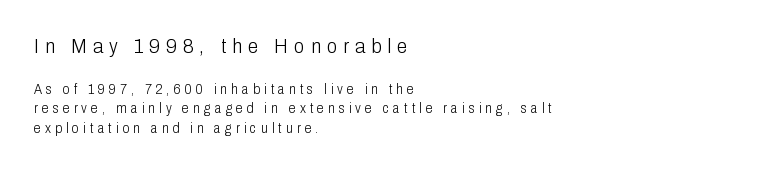
The image shows 21 px text type, upright; set left-aligned, normal line spacing (1.42x), unusually wide letter spacing (+0.29 em), not underlined; the first (top) block is 1.5x larger.
